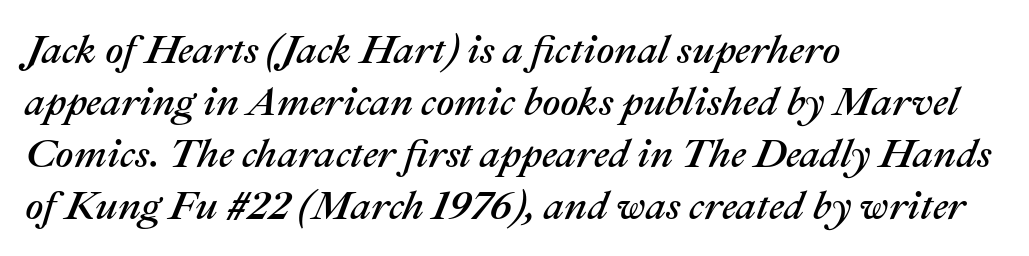
{"italic": "yes", "lean": "right", "slant_degrees": 22, "width": "normal", "stroke_contrast": "medium", "x_height": "medium", "monospaced": "no", "underline": "no", "align": "left", "line_spacing": "normal", "line_spacing_ratio": 1.3, "letter_spacing": "normal", "letter_spacing_em": 0.0, "glyph_px": 40}
